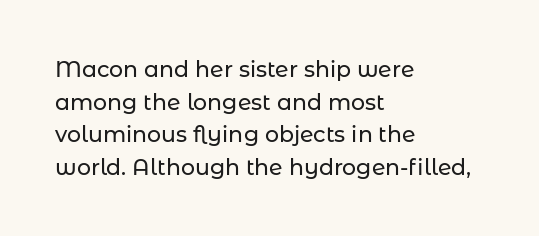
The string is rendered with underlining switched off. Successive baselines arrive at the customary interval. The paragraph shown leans on its left margin. Do the letters lean? They stand straight. The passage shown has conventional tracking throughout.
